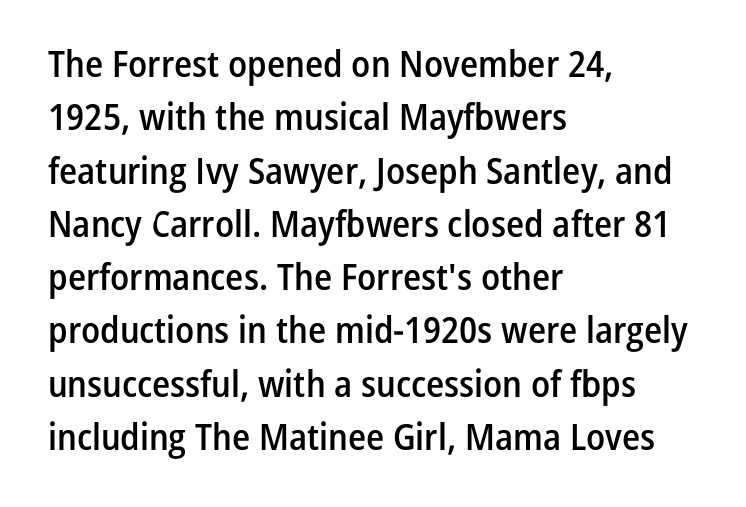
{"serif": "no", "italic": "no", "bold": "semi", "weight": "semibold", "width": "condensed", "stroke_contrast": "low", "x_height": "medium", "monospaced": "no", "underline": "no", "align": "left", "line_spacing": "normal", "line_spacing_ratio": 1.44, "letter_spacing": "normal", "letter_spacing_em": 0.0, "glyph_px": 37}
